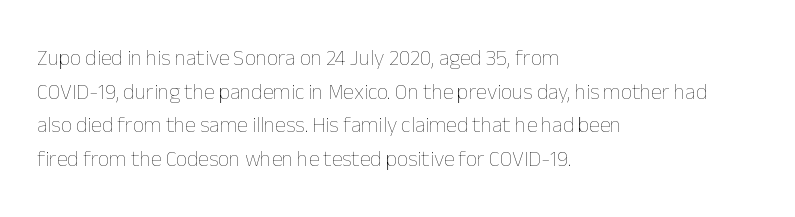
Unbolded letterforms with no extra heft. The letterforms sit shoulder to shoulder at normal distance. Line spacing here is normal. Glance below the letters and you will spot only blank space. Visually the block forms a straight wall on the left and a jagged coastline on the right.
